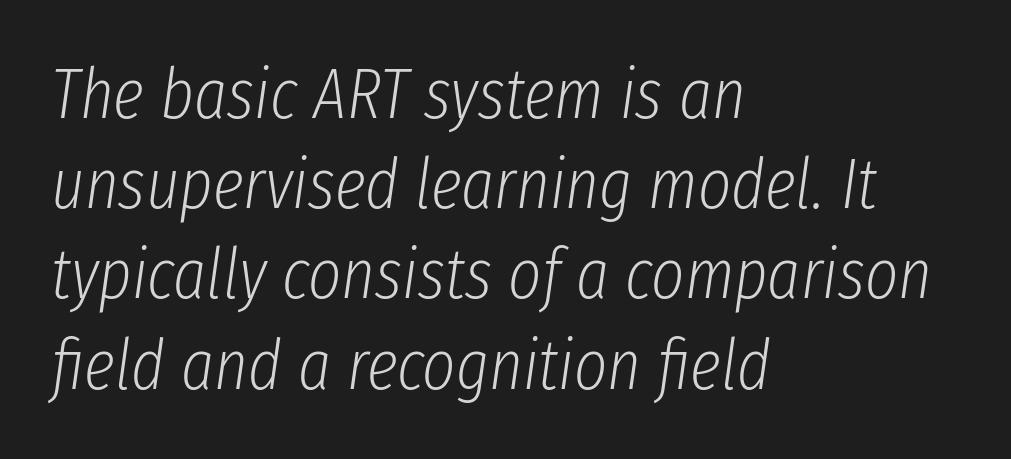
The axis of the letterforms is tilted away from vertical. The face used here is rendered with its standard letterfit. Nothing heavy about these letters — not bold at all. If you drew a ruler down the left edge, every line would touch it. Glance below the letters and you will spot only blank space. Here the designer chose a conventional face with non-uniform glyph widths.
